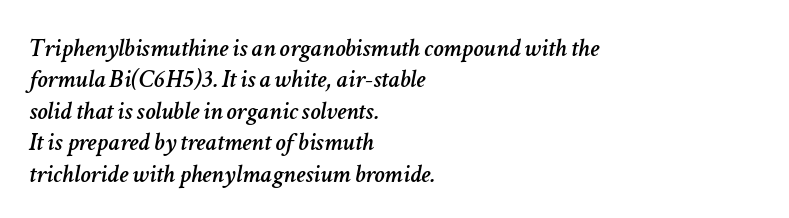
{"italic": "yes", "lean": "right", "slant_degrees": 11, "underline": "no", "align": "left", "line_spacing_ratio": 1.21, "letter_spacing": "normal", "letter_spacing_em": 0.0, "glyph_px": 26}
